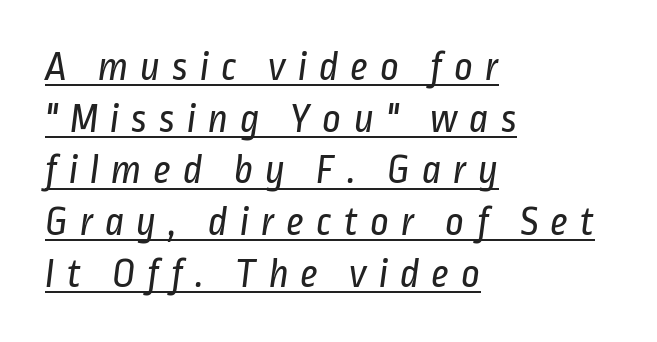
The image shows 41 px regular-weight, condensed sans-serif type; set left-aligned, normal line spacing (1.26x), unusually wide letter spacing (+0.29 em), underlined; low stroke contrast and a medium x-height.
